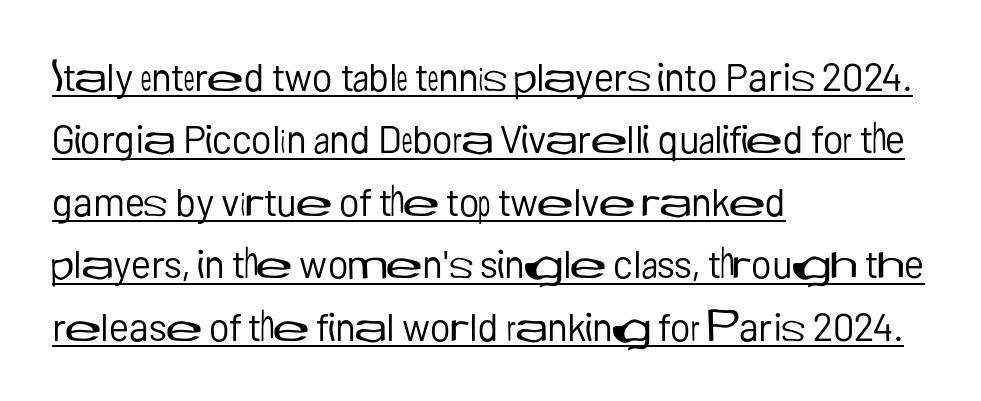
The image shows 39 px regular-weight sans-serif type, upright; set left-aligned, normal line spacing (1.6x), normal letter spacing, underlined; low stroke contrast and a medium x-height.
